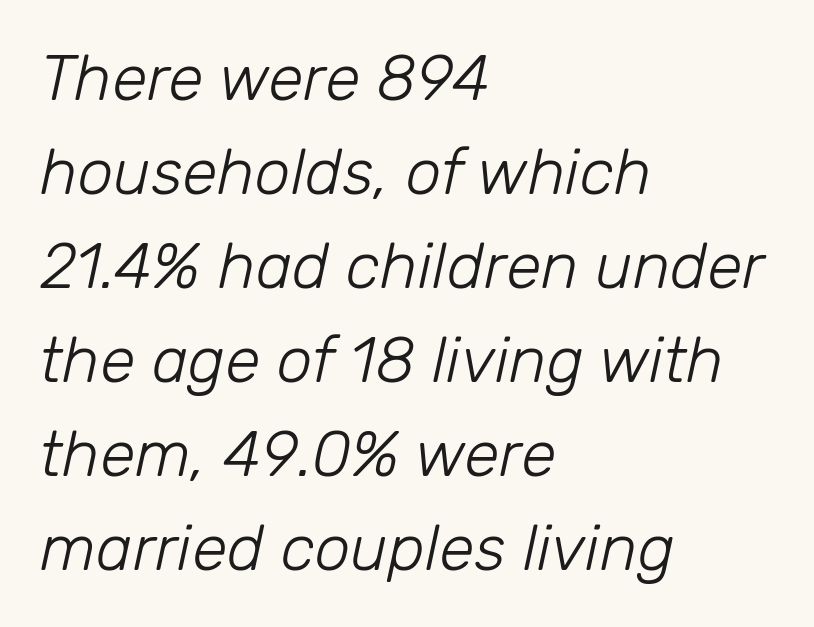
Is the block centered? No — it sits flush against the left margin. These lines keep a tight, regular rhythm from letter to letter. Observe the lean: these are italic letterforms. Stems and bowls with no extra thickness — not bold. Proportional: the letters do not fall into vertical columns.
